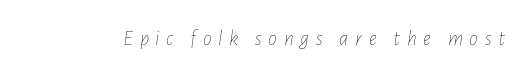
The image shows 22 px text type, italic (leaning right); set unusually wide letter spacing (+0.3 em), not underlined.
